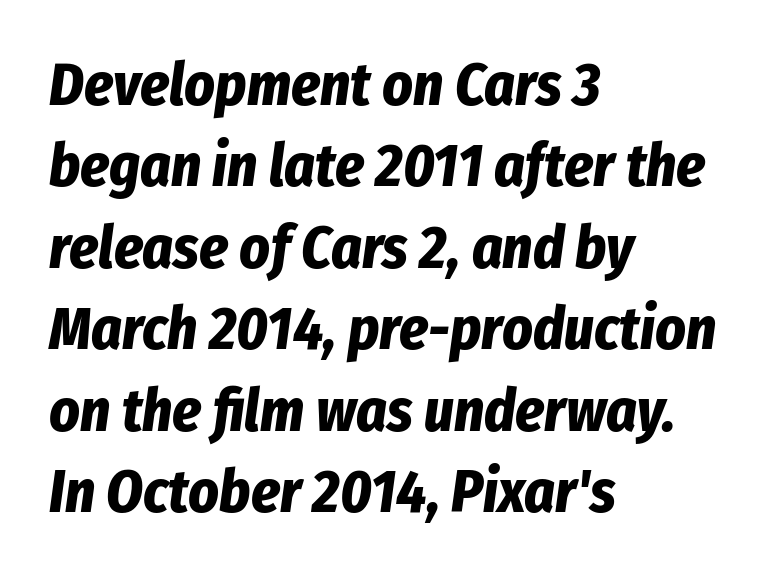
Q: Is the text bold? A: Yes.
Q: Is the text italic (slanted)? A: Yes, it leans right by about 8 degrees.
Q: Is the text underlined? A: No.
Q: How is the paragraph aligned? A: Left-aligned.
Q: Is the spacing between letters normal or unusually wide? A: Normal.
Q: Is the spacing between lines tight, normal or loose? A: Normal.
Q: Width (condensed, normal, or wide)? A: Condensed.
Q: Stroke contrast? A: Low.
Q: x-height? A: Medium.
Q: Monospaced? A: No.
